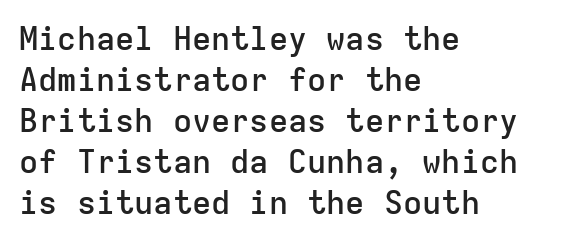
Q: Is the text bold? A: Semi-bold.
Q: Is the text italic (slanted)? A: No, it is upright.
Q: Is the typeface a serif or a sans-serif typeface? A: Sans-serif.
Q: Is the text underlined? A: No.
Q: How is the paragraph aligned? A: Left-aligned.
Q: Is the spacing between letters normal or unusually wide? A: Normal.
Q: Is the spacing between lines tight, normal or loose? A: Normal.
Q: Width (condensed, normal, or wide)? A: Normal.
Q: Stroke contrast? A: Low.
Q: x-height? A: Medium.
Q: Monospaced? A: Yes.
